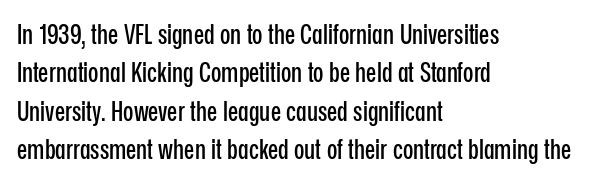
Compared with typical paragraphs, the rows here are spaced about the same. Posture: straight, roman, zero tilt. Inter-character spacing is left at the font's built-in metrics. The space beneath each line is pristine and unruled. The compositor pushed each line to the left boundary.
